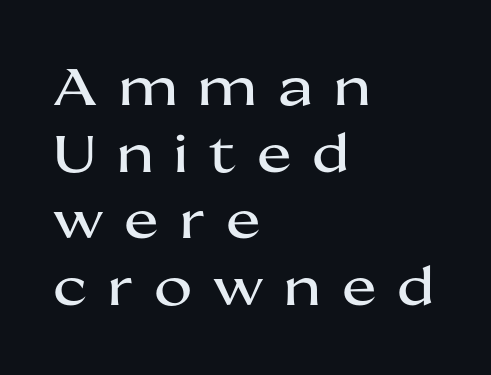
{"italic": "no", "width": "wide", "stroke_contrast": "medium", "x_height": "medium", "monospaced": "no", "underline": "no", "align": "left", "line_spacing": "normal", "line_spacing_ratio": 1.28, "letter_spacing": "wide", "letter_spacing_em": 0.4, "glyph_px": 52}
